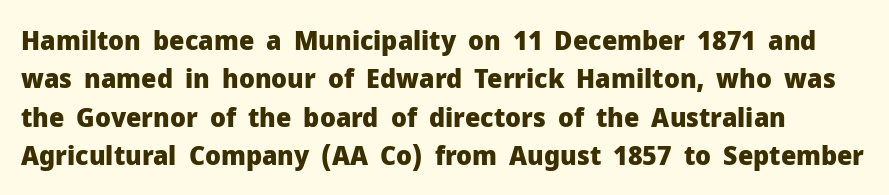
{"italic": "no", "bold": "yes", "underline": "no", "line_spacing": "normal", "line_spacing_ratio": 1.42, "letter_spacing": "normal", "letter_spacing_em": 0.0, "glyph_px": 27}
